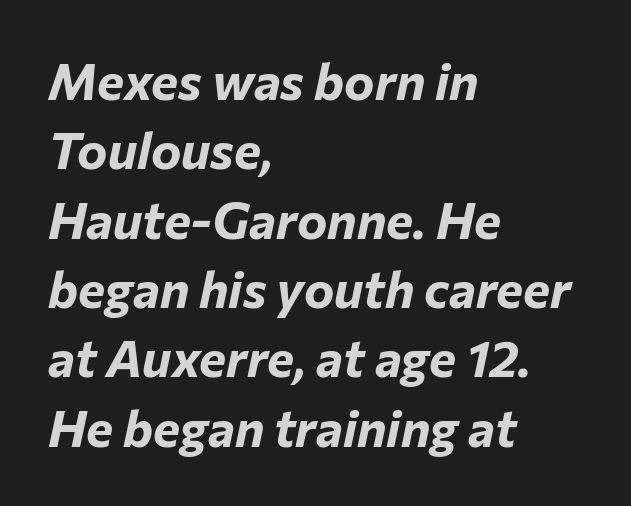
Inter-character spacing is left at the font's built-in metrics. Typographic density is high because the face is bold. The typesetter chose a ragged-right arrangement here. Spacing verdict: proportional, widths tailored to each character. Slanted lettering throughout. Baseline-to-baseline distance is the conventional proportion of letter height.
